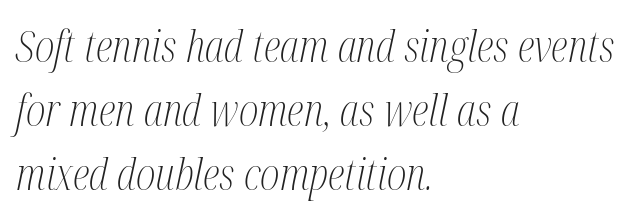
Q: Is the text bold? A: No.
Q: Is the text italic (slanted)? A: Yes, it leans right by about 12 degrees.
Q: Is the typeface a serif or a sans-serif typeface? A: Serif.
Q: Is the text underlined? A: No.
Q: How is the paragraph aligned? A: Left-aligned.
Q: Is the spacing between letters normal or unusually wide? A: Normal.
Q: Is the spacing between lines tight, normal or loose? A: Normal.
Q: Width (condensed, normal, or wide)? A: Condensed.
Q: Stroke contrast? A: Medium.
Q: x-height? A: Medium.
Q: Monospaced? A: No.
